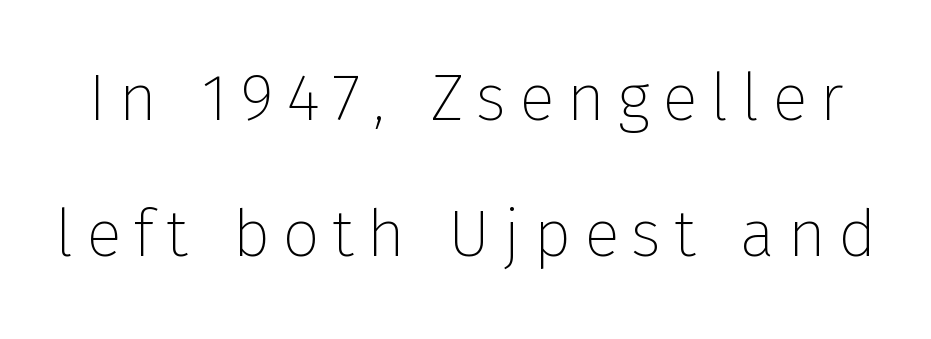
The image shows 66 px thin sans-serif type, upright; set loose line spacing (2.06x), not underlined; low stroke contrast and a medium x-height.
